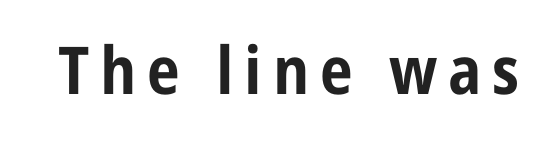
This sample uses a sans-serif face. Caption: bold face, heavy strokes. The passage shown is typed in a proportional face where columns would drift. The strip under each line holds only bare page. Unlike italic type, these characters show no tilt at all.
